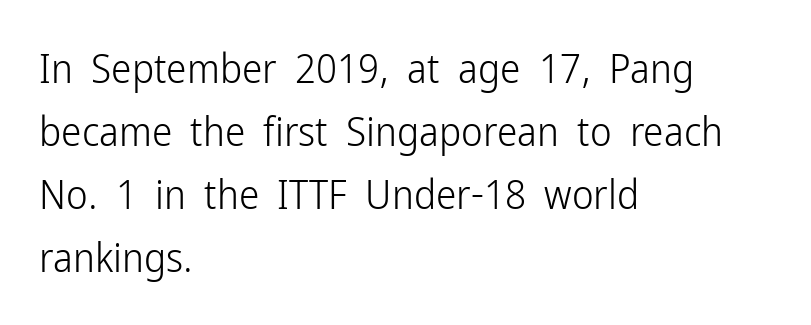
The image shows 41 px light, condensed sans-serif type, upright; set left-aligned, normal line spacing (1.54x), normal letter spacing, not underlined; low stroke contrast and a medium x-height.
